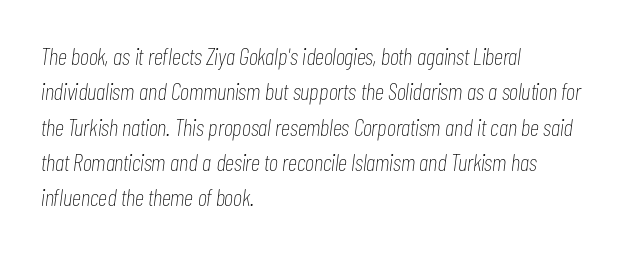
Characters are canted at an angle relative to the baseline's perpendicular. Leading: standard. There is no visible air inserted between adjacent glyphs. The baseline area is clear.
